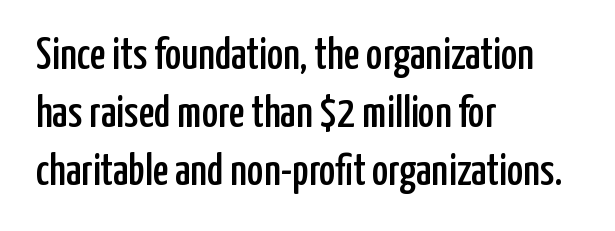
Q: Is the text italic (slanted)? A: No, it is upright.
Q: Is the typeface a serif or a sans-serif typeface? A: Sans-serif.
Q: Is the text underlined? A: No.
Q: How is the paragraph aligned? A: Left-aligned.
Q: Is the spacing between letters normal or unusually wide? A: Normal.
Q: Is the spacing between lines tight, normal or loose? A: Normal.
Q: Width (condensed, normal, or wide)? A: Condensed.
Q: Stroke contrast? A: Low.
Q: x-height? A: Medium.
Q: Monospaced? A: No.
